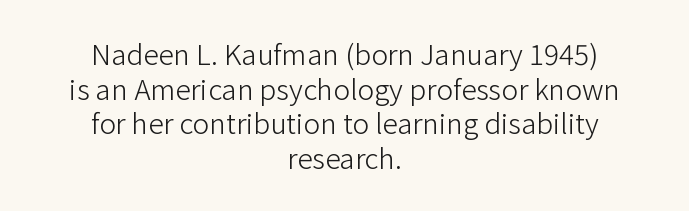
The image shows 28 px light sans-serif type, upright; set centered, line spacing 1.24x, normal letter spacing, not underlined; low stroke contrast and a medium x-height.
